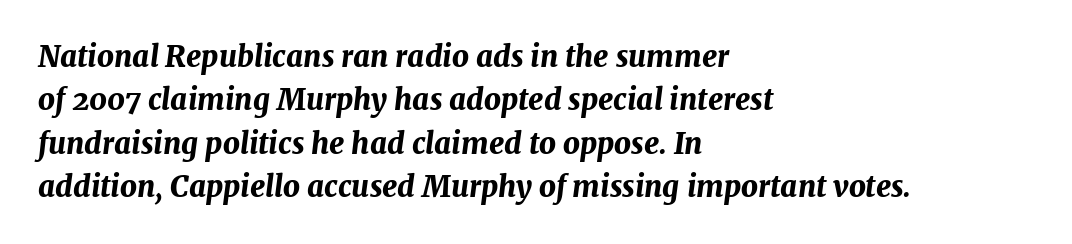
The image shows 29 px bold type, italic (leaning right); set left-aligned, normal line spacing (1.5x), normal letter spacing, not underlined; medium stroke contrast and a medium x-height.
